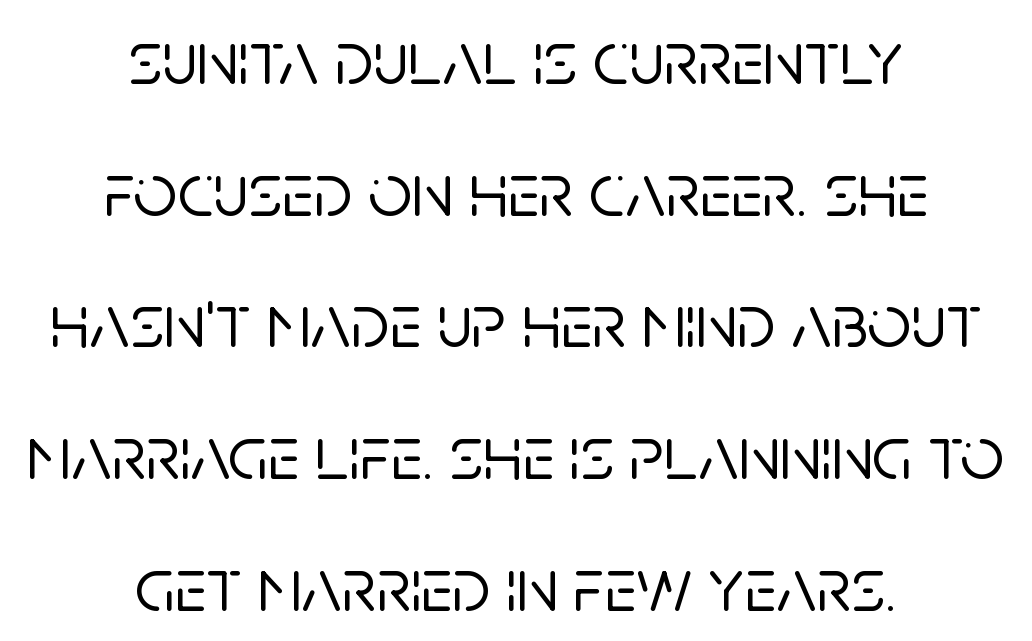
The image shows 77 px sans-serif type, upright; set centered, line spacing 1.71x, normal letter spacing, not underlined; low stroke contrast and a large x-height.
